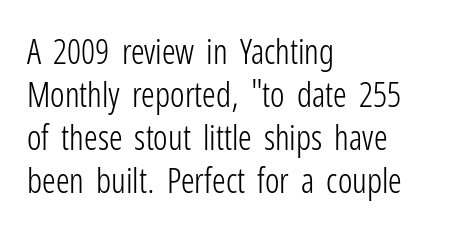
Letters rest on an invisible, unmarked baseline. The compositor pushed each line to the left boundary. Regarding serifs, this sample does without them. Each letter keeps its own natural width here, so spacing adapts to shape. Summary of vertical rhythm: regular, with standard interline spacing.
